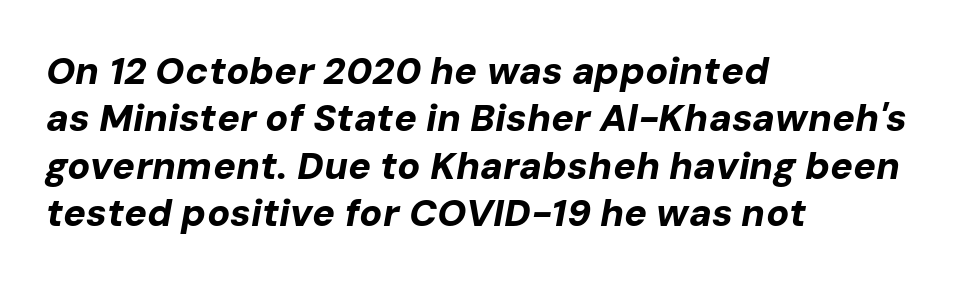
{"italic": "yes", "lean": "right", "slant_degrees": 10, "bold": "yes", "weight": "bold", "width": "normal", "stroke_contrast": "low", "x_height": "medium", "monospaced": "no", "underline": "no", "align": "left", "line_spacing": "normal", "line_spacing_ratio": 1.25, "letter_spacing": "normal", "letter_spacing_em": 0.0, "glyph_px": 38}
